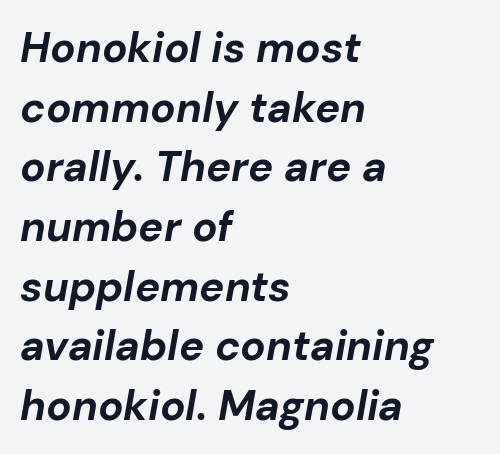
{"italic": "yes", "lean": "right", "slant_degrees": 10, "bold": "yes", "weight": "bold", "width": "normal", "stroke_contrast": "low", "x_height": "medium", "monospaced": "no", "underline": "no", "align": "left", "line_spacing": "normal", "line_spacing_ratio": 1.42, "letter_spacing": "normal", "letter_spacing_em": 0.0, "glyph_px": 42}
